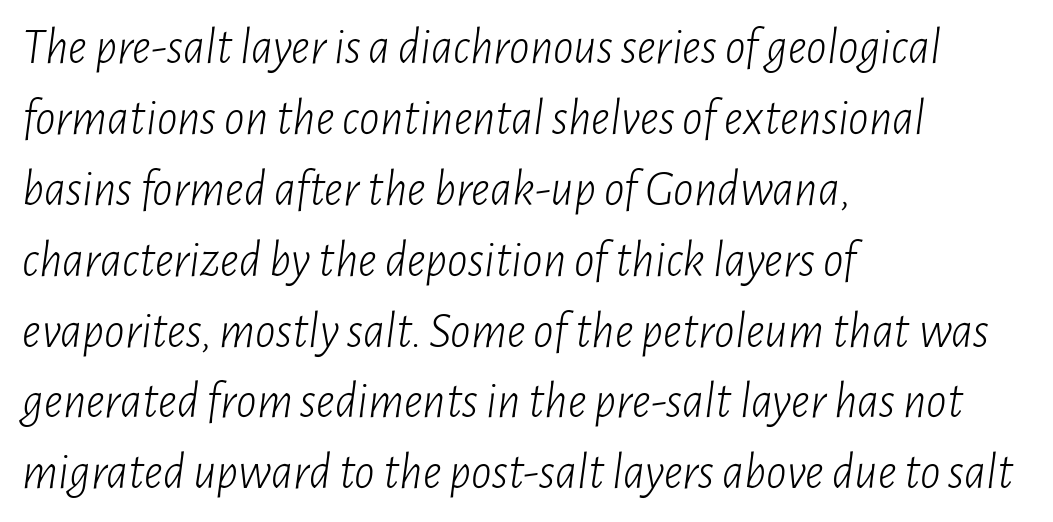
Would a proofreader flag this as italicized? Yes. Any mark beneath the type? The region is blank. The weight would be labelled regular, book, light, or lighter still. The rag falls on the right side of this text block. Words appear dense and cohesive because spacing is normal.
